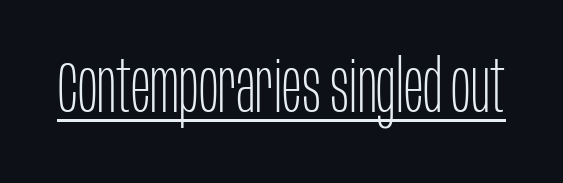
Q: Is the text bold? A: No.
Q: Is the text italic (slanted)? A: No, it is upright.
Q: Is the typeface a serif or a sans-serif typeface? A: Sans-serif.
Q: Is the text underlined? A: Yes.
Q: Is the spacing between letters normal or unusually wide? A: Normal.
Q: Width (condensed, normal, or wide)? A: Condensed.
Q: Stroke contrast? A: Low.
Q: x-height? A: Large.
Q: Monospaced? A: No.
